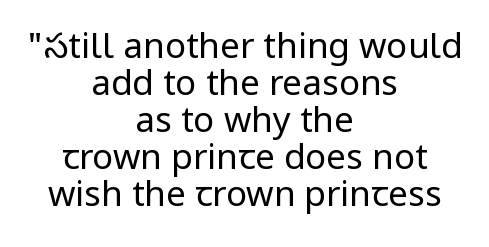
Stem width sits at or under what a default text font uses. Horizontally, the lines are justified to the midpoint only. Only glyphs here, with clear space below each row. Honestly, the letter spacing is just normal — you wouldn't notice it. Varying glyph widths throughout — classic text-font behaviour. This sample trades vertical openness for compactness between lines.
